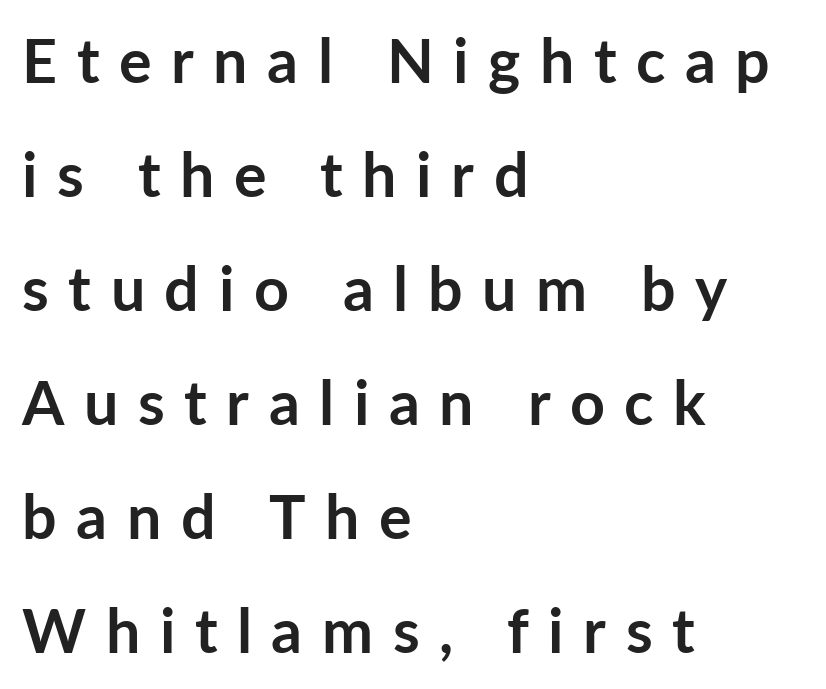
Q: Is the text bold? A: Yes.
Q: Is the text italic (slanted)? A: No, it is upright.
Q: Is the typeface a serif or a sans-serif typeface? A: Sans-serif.
Q: Is the text underlined? A: No.
Q: How is the paragraph aligned? A: Left-aligned.
Q: Is the spacing between letters normal or unusually wide? A: Unusually wide.
Q: Width (condensed, normal, or wide)? A: Normal.
Q: Stroke contrast? A: Low.
Q: x-height? A: Medium.
Q: Monospaced? A: No.
